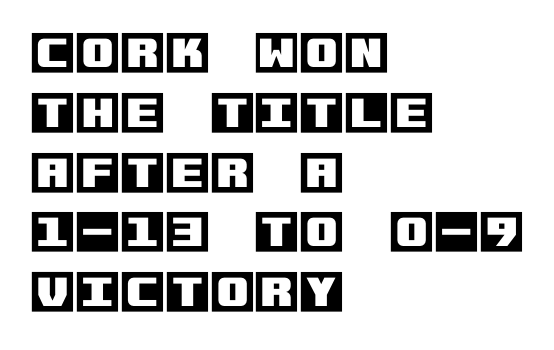
The image shows 46 px text type, upright; set left-aligned, normal line spacing (1.3x), normal letter spacing, not underlined; a large x-height.
